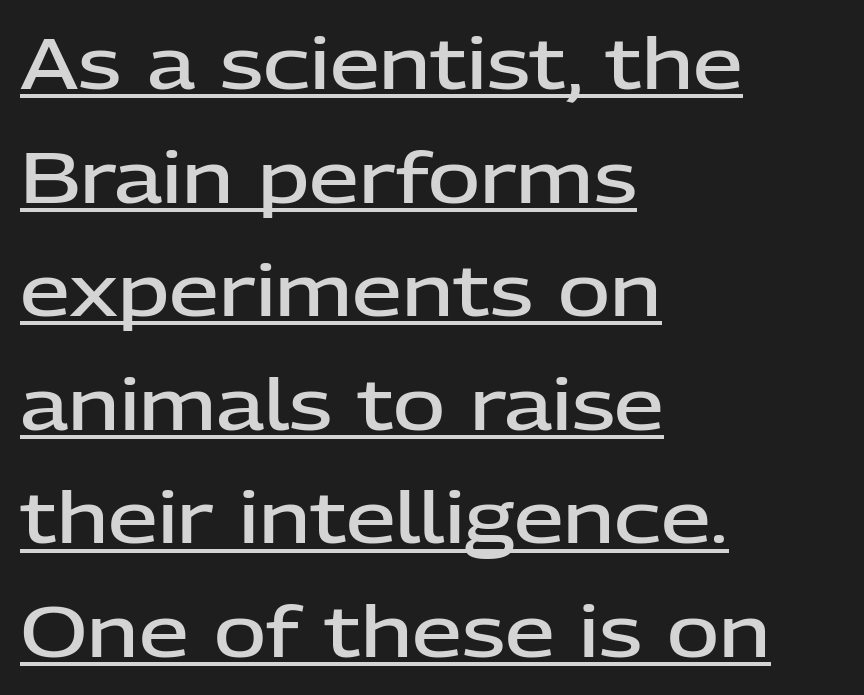
Q: Is the text bold? A: Semi-bold.
Q: Is the text italic (slanted)? A: No, it is upright.
Q: Is the typeface a serif or a sans-serif typeface? A: Sans-serif.
Q: Is the text underlined? A: Yes.
Q: How is the paragraph aligned? A: Left-aligned.
Q: Is the spacing between letters normal or unusually wide? A: Normal.
Q: Is the spacing between lines tight, normal or loose? A: Normal.
Q: Width (condensed, normal, or wide)? A: Normal.
Q: Stroke contrast? A: Low.
Q: x-height? A: Medium.
Q: Monospaced? A: No.
